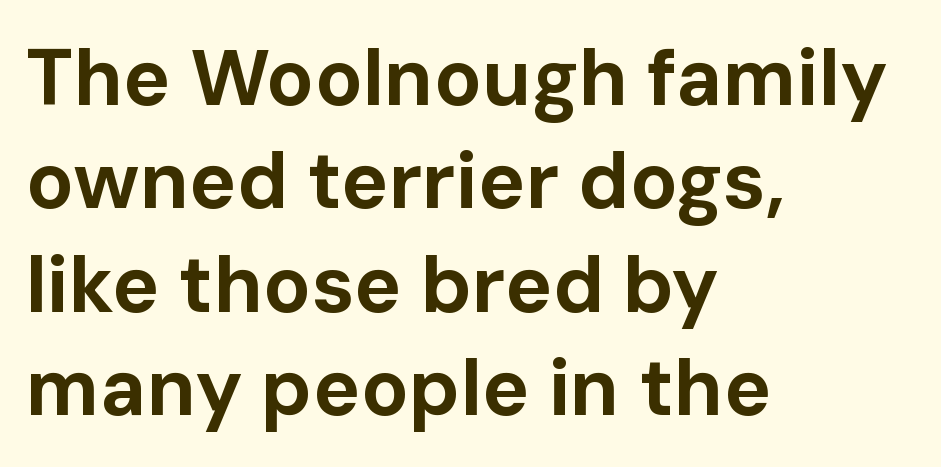
Q: Is the text bold? A: Yes.
Q: Is the text italic (slanted)? A: No, it is upright.
Q: Is the typeface a serif or a sans-serif typeface? A: Sans-serif.
Q: Is the text underlined? A: No.
Q: How is the paragraph aligned? A: Left-aligned.
Q: Is the spacing between letters normal or unusually wide? A: Normal.
Q: Is the spacing between lines tight, normal or loose? A: Normal.
Q: Width (condensed, normal, or wide)? A: Normal.
Q: Stroke contrast? A: Low.
Q: x-height? A: Medium.
Q: Monospaced? A: No.
